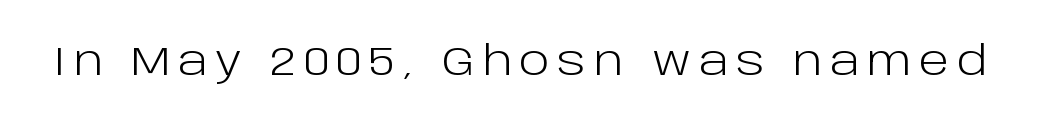
A typesetter would label this face a sans. When letters stand straight like this, we call the style roman or upright. A typesetter would call this proportional, since set widths differ per character. The weight tops out at a normal text grade. The space directly below the letters is spotless.
